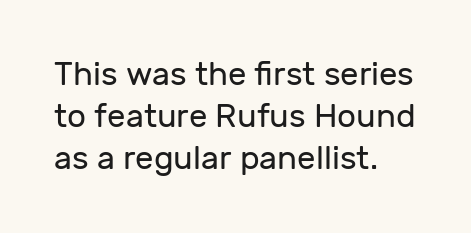
Descender tails drop into unmarked territory. You can tell from the bare stems that sans-serif type was used. Note the varied advance widths — an 'i' is clearly narrower than an 'm'. The letters look calm and open, with moderate or lighter stems. Quick note: not italic, upright. The letters sit at their default tracking, neither squeezed nor spread.
